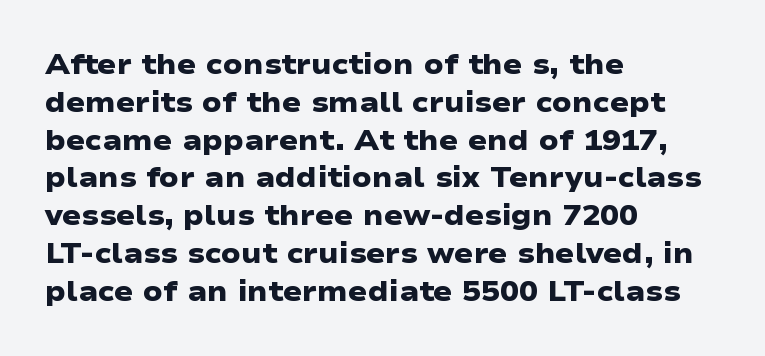
Q: Is the text bold? A: Yes.
Q: Is the typeface a serif or a sans-serif typeface? A: Sans-serif.
Q: Is the text underlined? A: No.
Q: How is the paragraph aligned? A: Left-aligned.
Q: Is the spacing between letters normal or unusually wide? A: Normal.
Q: Is the spacing between lines tight, normal or loose? A: Normal.
Q: Width (condensed, normal, or wide)? A: Wide.
Q: Stroke contrast? A: Low.
Q: x-height? A: Medium.
Q: Monospaced? A: No.
